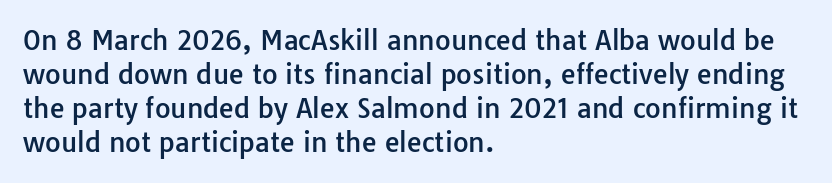
This sample uses plain, unmodified letter spacing. The setting favours the left margin, as ordinary paragraphs usually do. Does the lettering tilt? It doesn't — this is upright. Is there much room between lines? A standard amount, neither cramped nor airy.
